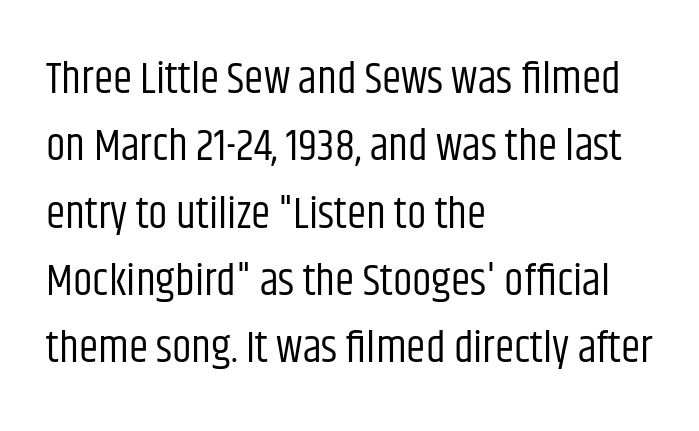
{"serif": "no", "italic": "no", "bold": "no", "weight": "regular", "width": "condensed", "stroke_contrast": "low", "x_height": "large", "monospaced": "no", "underline": "no", "align": "left", "line_spacing": "normal", "line_spacing_ratio": 1.53, "letter_spacing": "normal", "letter_spacing_em": 0.0, "glyph_px": 44}
